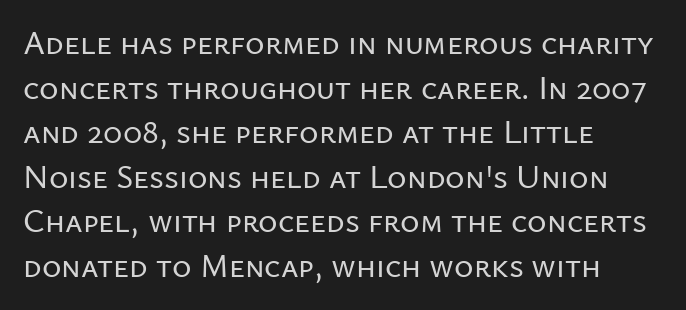
The image shows 33 px sans-serif type, upright; set left-aligned, normal line spacing (1.35x), normal letter spacing, not underlined; low stroke contrast and a medium x-height.
